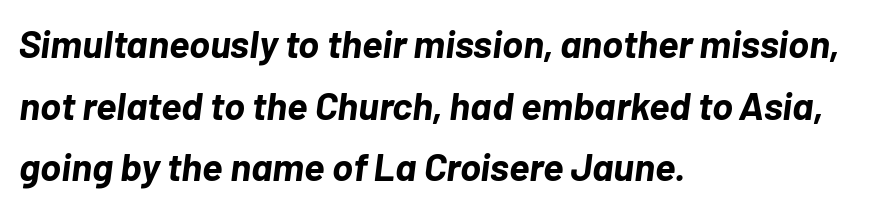
{"italic": "yes", "lean": "right", "slant_degrees": 7, "bold": "yes", "weight": "bold", "width": "normal", "stroke_contrast": "low", "x_height": "medium", "monospaced": "no", "underline": "no", "align": "left", "line_spacing": "normal", "line_spacing_ratio": 1.58, "letter_spacing": "normal", "letter_spacing_em": 0.0, "glyph_px": 39}
